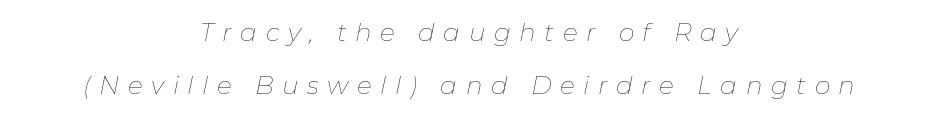
The image shows 25 px text type, italic (leaning right); set centered, loose line spacing (2.14x), unusually wide letter spacing (+0.34 em), not underlined.
